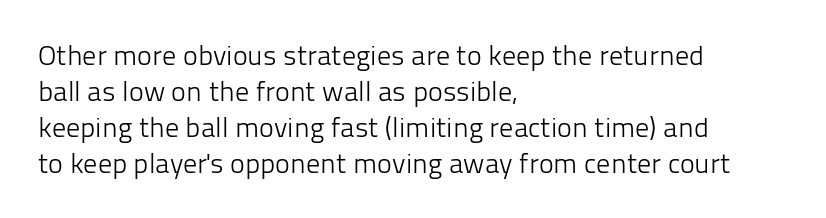
The image shows 28 px light sans-serif type, upright; set left-aligned, normal line spacing (1.28x), normal letter spacing, not underlined; low stroke contrast and a medium x-height.
